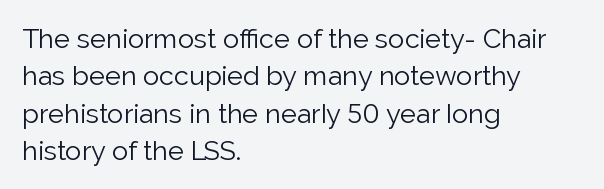
Interline gaps are of average width in this sample. Inter-character spacing is left at the font's built-in metrics. If you drew a line through each stem, it would be perfectly vertical. Words float on clear page, feet unadorned. Each line starts at the same left margin while the right side varies.
